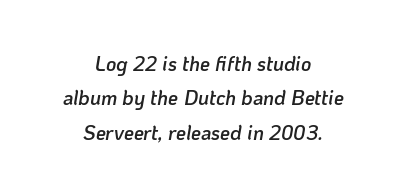
The image shows 20 px text type, italic (leaning right); set centered, line spacing 1.72x, normal letter spacing, not underlined.
